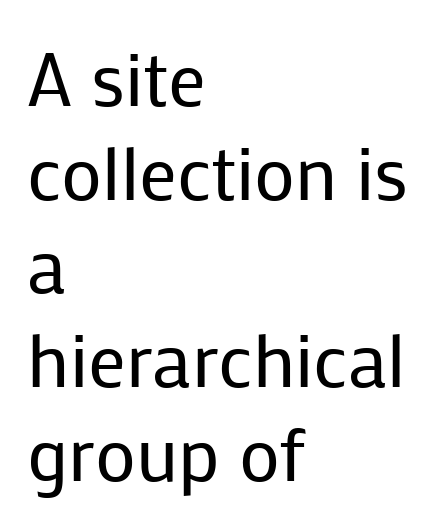
A light-to-regular cut is what we see here. The type sits square on the baseline with zero lean. The leading is moderate, giving the passage an even texture. The baseline area is clear. The paragraph shown leans on its left margin.
